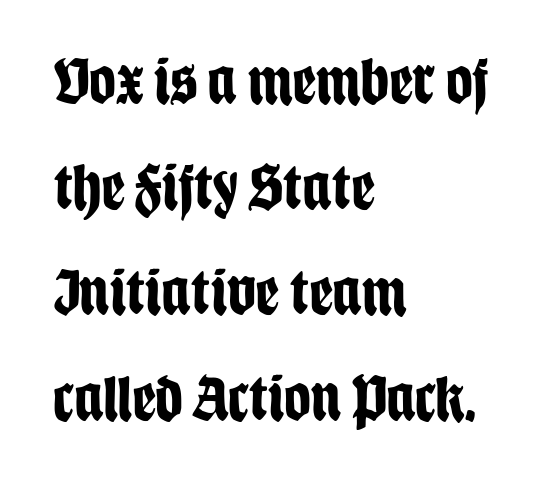
Q: Is the text bold? A: Yes.
Q: Is the text italic (slanted)? A: No, it is upright.
Q: Is the typeface a serif or a sans-serif typeface? A: Sans-serif.
Q: Is the text underlined? A: No.
Q: How is the paragraph aligned? A: Left-aligned.
Q: Is the spacing between letters normal or unusually wide? A: Normal.
Q: Is the spacing between lines tight, normal or loose? A: Normal.
Q: Width (condensed, normal, or wide)? A: Condensed.
Q: Stroke contrast? A: Low.
Q: x-height? A: Large.
Q: Monospaced? A: No.
